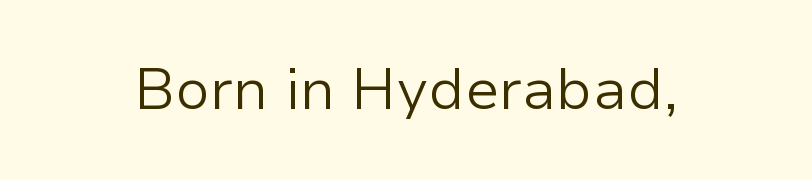
{"serif": "no", "italic": "no", "bold": "no", "weight": "light", "width": "normal", "stroke_contrast": "low", "x_height": "medium", "monospaced": "no", "underline": "no", "letter_spacing": "normal", "letter_spacing_em": 0.0, "glyph_px": 58}
